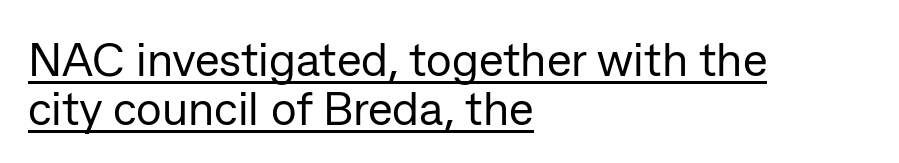
Vertical spacing — tight. The words here are underlined. This sample has the flowing, uneven cadence of proportional lettering. The weight would be labelled regular, book, light, or lighter still. Is the block centered? No — it sits flush against the left margin.
